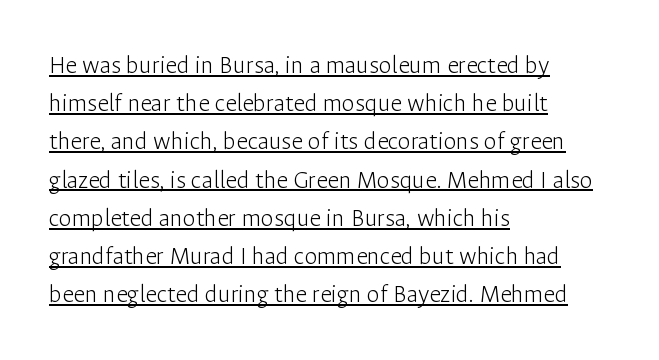
{"italic": "no", "bold": "no", "underline": "yes", "align": "left", "line_spacing": "normal", "line_spacing_ratio": 1.47, "letter_spacing": "normal", "letter_spacing_em": 0.0, "glyph_px": 26}
